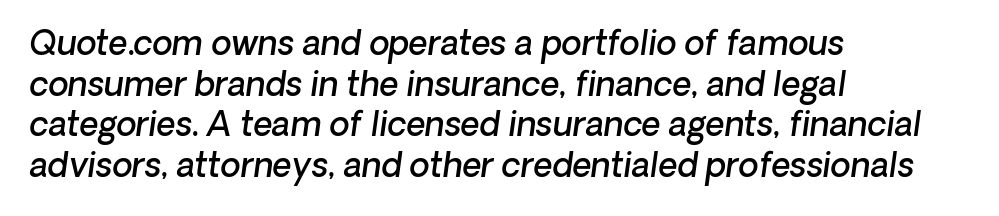
The image shows 33 px semibold type, italic (leaning right); set left-aligned, line spacing 1.23x, normal letter spacing, not underlined; low stroke contrast and a medium x-height.
